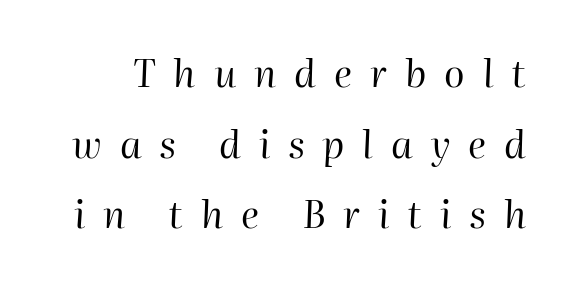
The image shows 38 px regular-weight type, italic (leaning right); set line spacing 1.86x, unusually wide letter spacing (+0.47 em), not underlined; high stroke contrast and a medium x-height.
